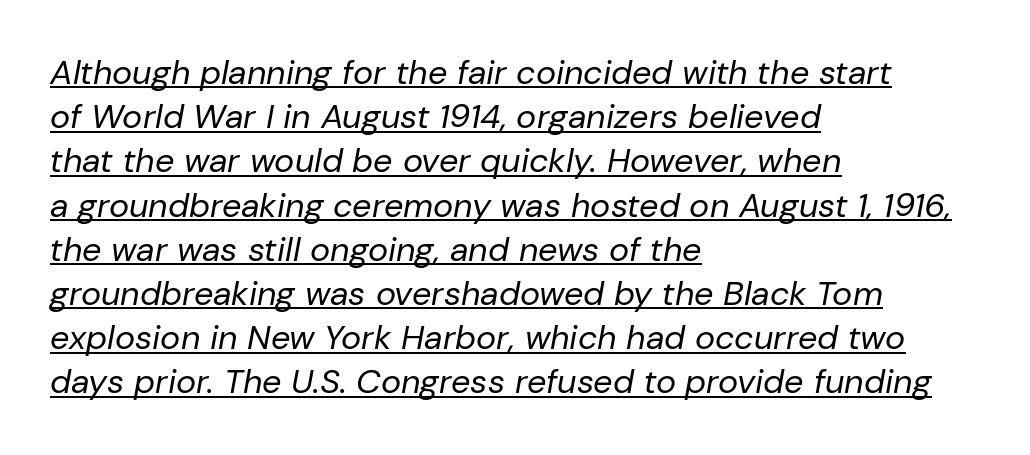
{"italic": "yes", "lean": "right", "slant_degrees": 10, "bold": "no", "weight": "regular", "width": "normal", "stroke_contrast": "low", "x_height": "medium", "monospaced": "no", "underline": "yes", "align": "left", "line_spacing": "normal", "line_spacing_ratio": 1.3, "letter_spacing": "normal", "letter_spacing_em": 0.0, "glyph_px": 34}
